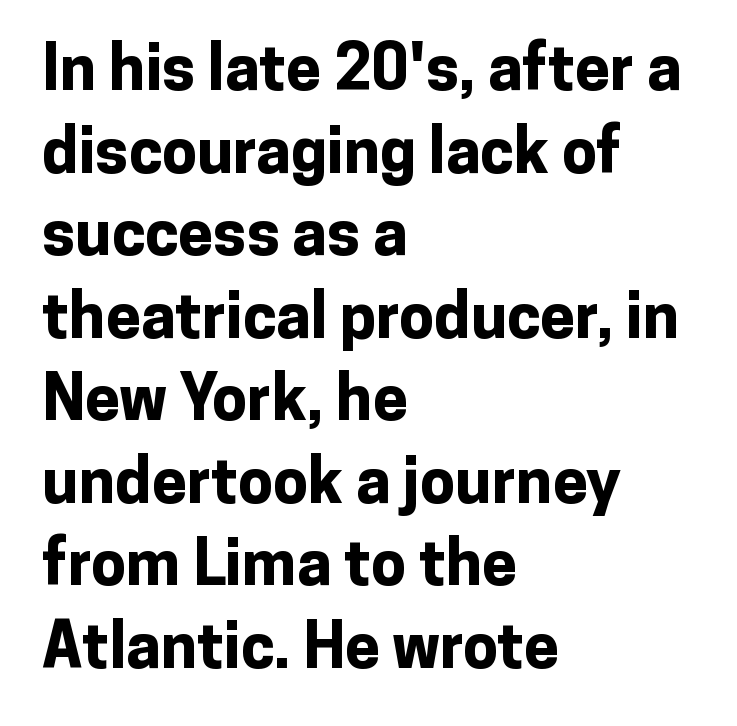
The image shows 63 px bold sans-serif type, upright; set left-aligned, normal line spacing (1.31x), normal letter spacing, not underlined; low stroke contrast and a medium x-height.
